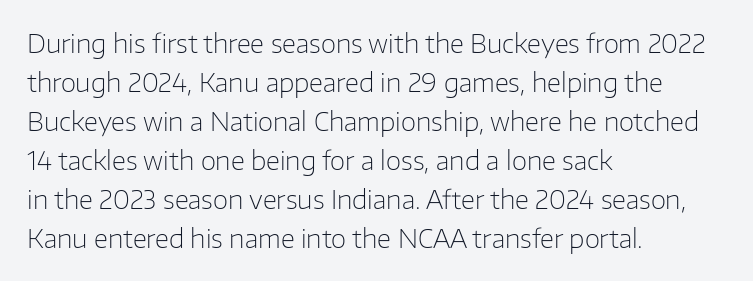
The space between consecutive lines is moderate. In terms of letterspacing, this is plain default setting. This rendering features lettering with no underline. Is the stroke heavy? The answer is a plain regular-or-lighter.
